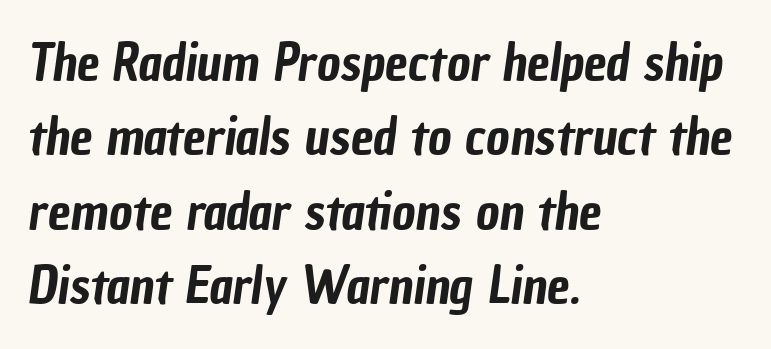
The image shows 51 px condensed sans-serif type; set left-aligned, normal line spacing (1.46x), normal letter spacing, not underlined; low stroke contrast and a medium x-height.
